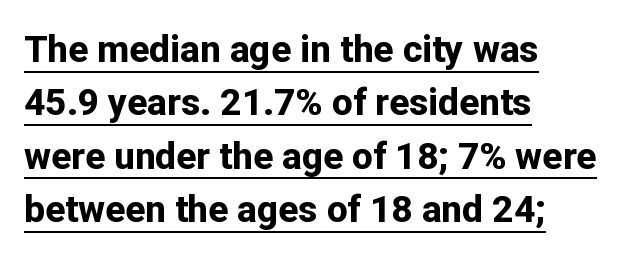
Q: Is the text bold? A: Yes.
Q: Is the text italic (slanted)? A: No, it is upright.
Q: Is the typeface a serif or a sans-serif typeface? A: Sans-serif.
Q: Is the text underlined? A: Yes.
Q: How is the paragraph aligned? A: Left-aligned.
Q: Is the spacing between letters normal or unusually wide? A: Normal.
Q: Is the spacing between lines tight, normal or loose? A: Normal.
Q: Width (condensed, normal, or wide)? A: Normal.
Q: Stroke contrast? A: Low.
Q: x-height? A: Medium.
Q: Monospaced? A: No.
